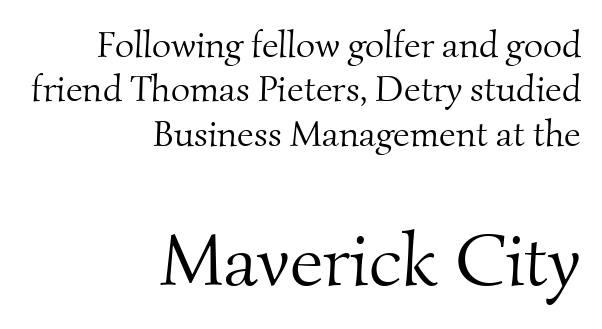
Q: Is the text bold? A: No.
Q: Is the typeface a serif or a sans-serif typeface? A: Serif.
Q: Is the text underlined? A: No.
Q: How is the paragraph aligned? A: Right-aligned.
Q: Is the spacing between letters normal or unusually wide? A: Normal.
Q: Which block of text is set in a larger size, the first (top) or the second (bottom)? A: The second (bottom) one.
Q: Width (condensed, normal, or wide)? A: Normal.
Q: Stroke contrast? A: Medium.
Q: x-height? A: Small.
Q: Monospaced? A: No.
